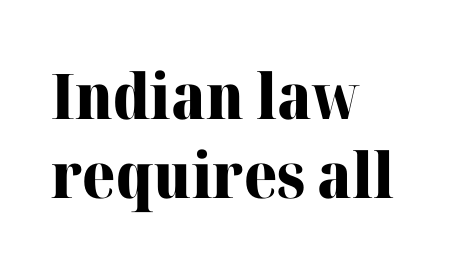
Q: Is the text bold? A: Yes.
Q: Is the text italic (slanted)? A: No, it is upright.
Q: Is the typeface a serif or a sans-serif typeface? A: Serif.
Q: Is the text underlined? A: No.
Q: How is the paragraph aligned? A: Left-aligned.
Q: Is the spacing between letters normal or unusually wide? A: Normal.
Q: Is the spacing between lines tight, normal or loose? A: Normal.
Q: Width (condensed, normal, or wide)? A: Normal.
Q: Stroke contrast? A: High.
Q: x-height? A: Medium.
Q: Monospaced? A: No.
